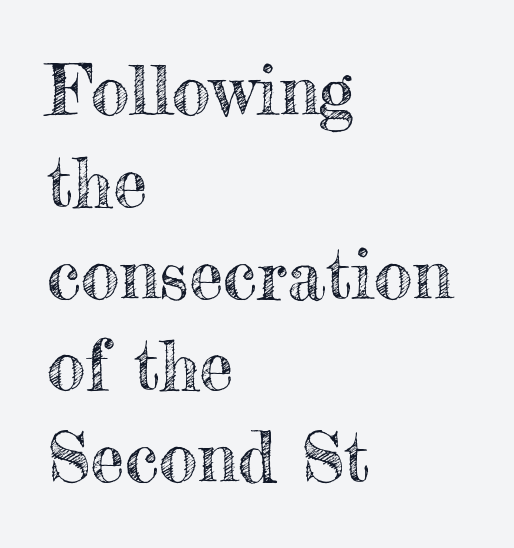
{"italic": "no", "width": "normal", "x_height": "small", "monospaced": "no", "underline": "no", "align": "left", "line_spacing": "normal", "line_spacing_ratio": 1.33, "letter_spacing": "normal", "letter_spacing_em": 0.0, "glyph_px": 69}
